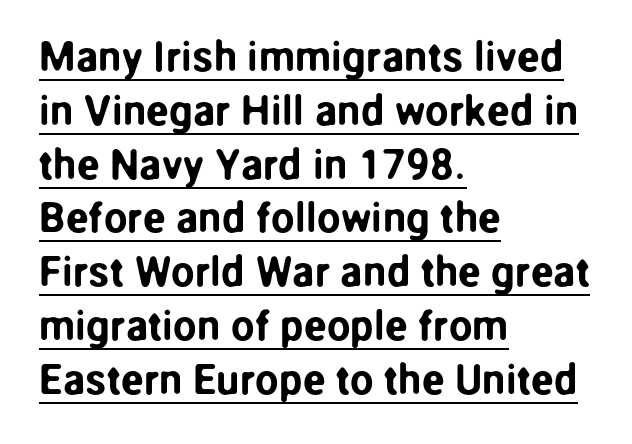
In terms of letterform style, serifs are entirely absent. The letterforms sit shoulder to shoulder at normal distance. Leftover space on each line is placed entirely after the last word. These characters rest on top of a visible drawn line. The specimen reads as upright at a glance.
